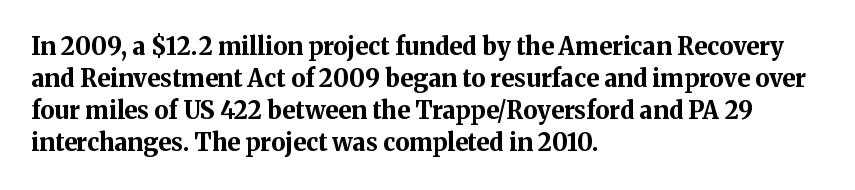
The image shows 24 px bold type, upright; set left-aligned, normal line spacing (1.34x), normal letter spacing, not underlined.
